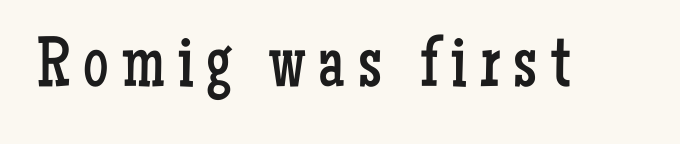
Q: Is the text bold? A: No.
Q: Is the text italic (slanted)? A: No, it is upright.
Q: Is the typeface a serif or a sans-serif typeface? A: Serif.
Q: Is the text underlined? A: No.
Q: Width (condensed, normal, or wide)? A: Condensed.
Q: Stroke contrast? A: Low.
Q: x-height? A: Medium.
Q: Monospaced? A: No.
